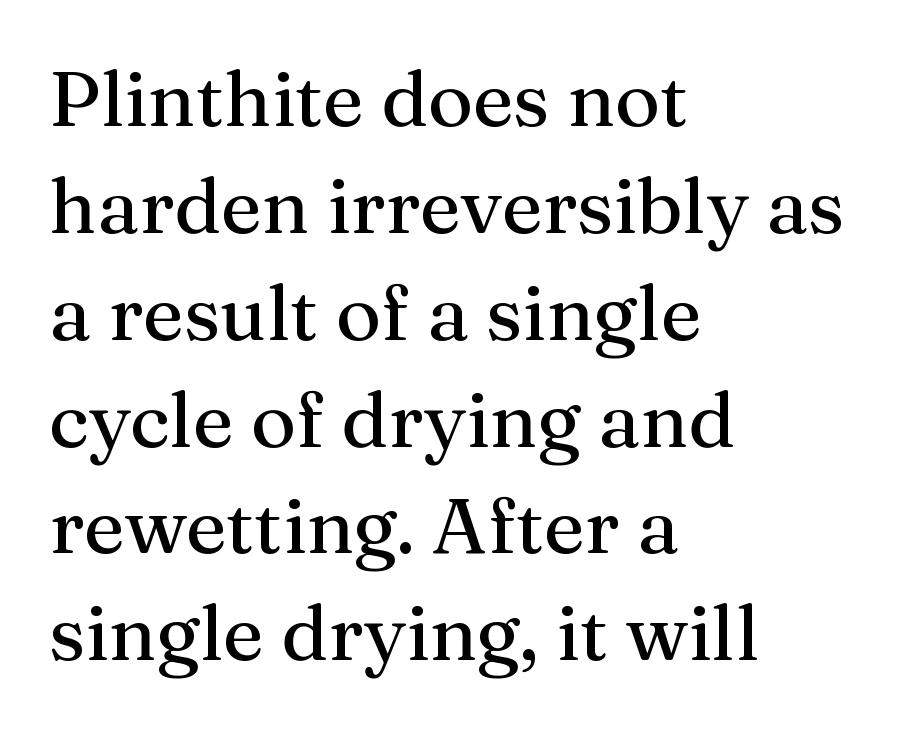
{"serif": "yes", "italic": "no", "width": "normal", "stroke_contrast": "medium", "x_height": "medium", "monospaced": "no", "underline": "no", "align": "left", "line_spacing": "normal", "line_spacing_ratio": 1.37, "letter_spacing": "normal", "letter_spacing_em": 0.0, "glyph_px": 78}
